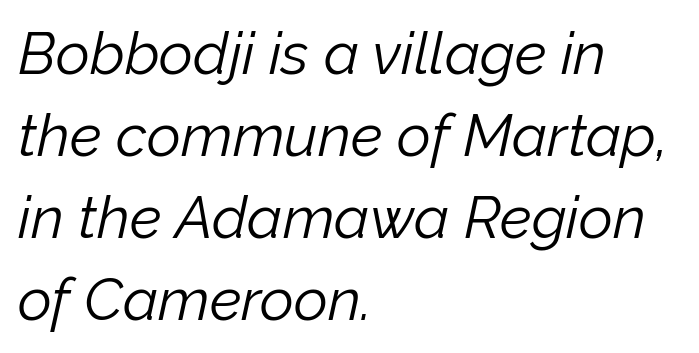
{"italic": "yes", "lean": "right", "slant_degrees": 12, "bold": "no", "weight": "light", "width": "normal", "stroke_contrast": "low", "x_height": "medium", "monospaced": "no", "underline": "no", "align": "left", "line_spacing": "normal", "line_spacing_ratio": 1.39, "letter_spacing": "normal", "letter_spacing_em": 0.0, "glyph_px": 59}
